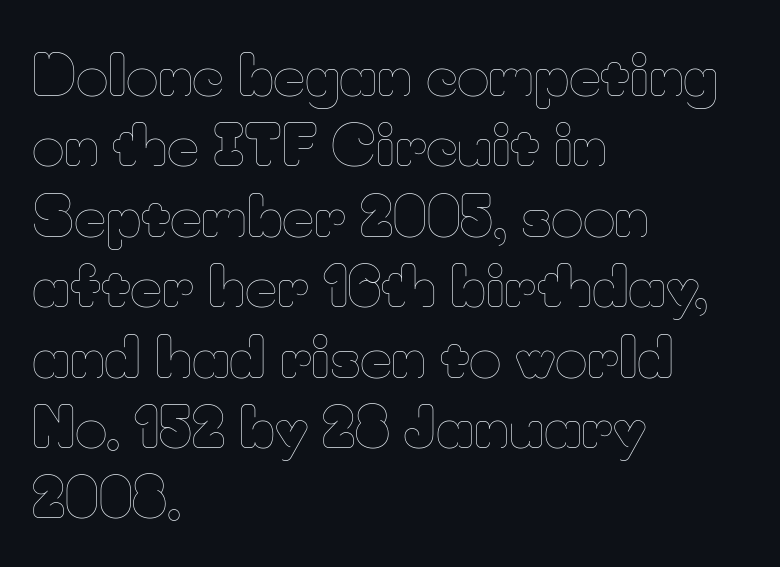
The image shows 55 px thin type, upright; set left-aligned, normal line spacing (1.28x), normal letter spacing, not underlined; low stroke contrast and a small x-height.
